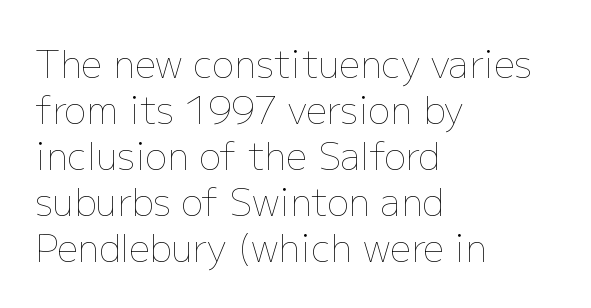
The image shows 37 px thin type, upright; set left-aligned, line spacing 1.24x, normal letter spacing, not underlined; low stroke contrast and a medium x-height.
